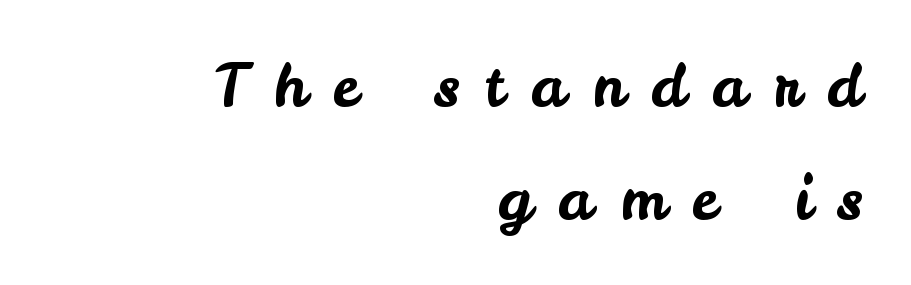
The image shows 60 px sans-serif type; set right-aligned, line spacing 1.89x, unusually wide letter spacing (+0.44 em), not underlined; low stroke contrast and a small x-height.
